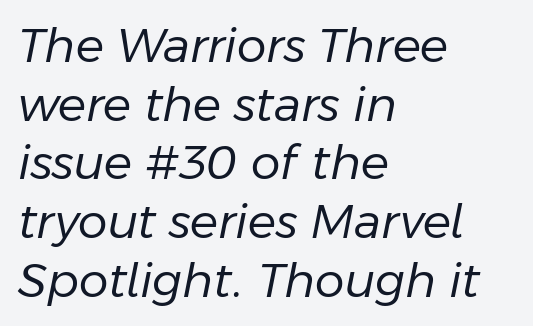
This sample keeps an unexceptional amount of space between lines. A clean baseline with only descenders dipping below it. Default kerning and tracking; the words read as compact shapes. The ragged edge is on the right, which tells us the setting is flush left. A typesetter would call this proportional, since set widths differ per character. No chunkiness to these letters — they're not bold.
